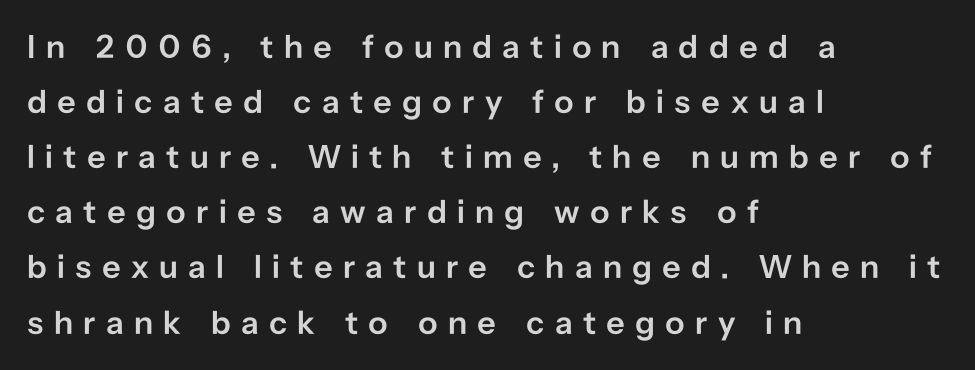
The image shows 33 px semibold sans-serif type, upright; set left-aligned, normal line spacing (1.67x), unusually wide letter spacing (+0.31 em), not underlined; low stroke contrast and a medium x-height.
